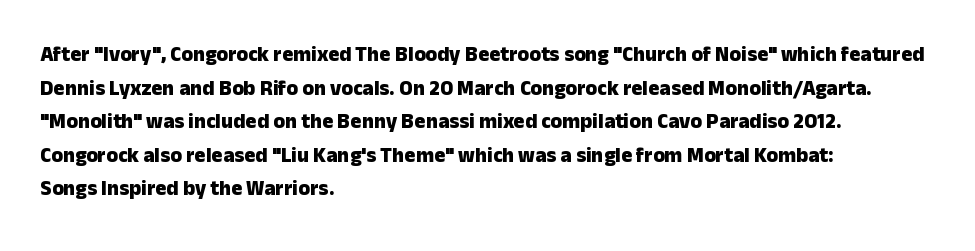
This sample uses plain, unmodified letter spacing. The lines are quadded left. If you measured baseline to baseline, you'd find a middling distance. A dark, heavy texture on the line: the type is bold. Unmarked baselines from the first word to the last.
